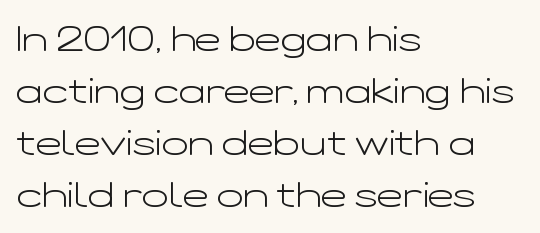
{"serif": "no", "italic": "no", "bold": "no", "weight": "light", "width": "wide", "stroke_contrast": "low", "x_height": "medium", "monospaced": "no", "underline": "no", "align": "left", "line_spacing": "normal", "line_spacing_ratio": 1.49, "letter_spacing": "normal", "letter_spacing_em": 0.0, "glyph_px": 35}
